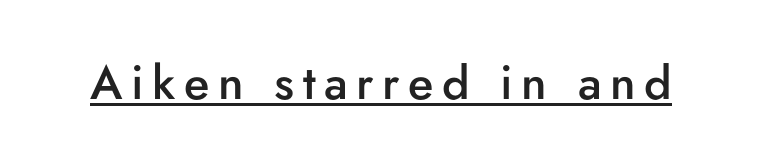
The image shows 47 px semibold sans-serif type, upright; set underlined; low stroke contrast and a small x-height.
